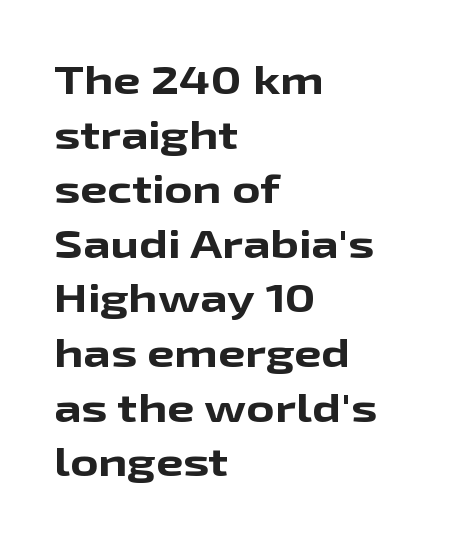
Q: Is the text bold? A: Yes.
Q: Is the text italic (slanted)? A: No, it is upright.
Q: Is the typeface a serif or a sans-serif typeface? A: Sans-serif.
Q: Is the text underlined? A: No.
Q: How is the paragraph aligned? A: Left-aligned.
Q: Is the spacing between letters normal or unusually wide? A: Normal.
Q: Is the spacing between lines tight, normal or loose? A: Normal.
Q: Width (condensed, normal, or wide)? A: Wide.
Q: Stroke contrast? A: Low.
Q: x-height? A: Medium.
Q: Monospaced? A: No.
